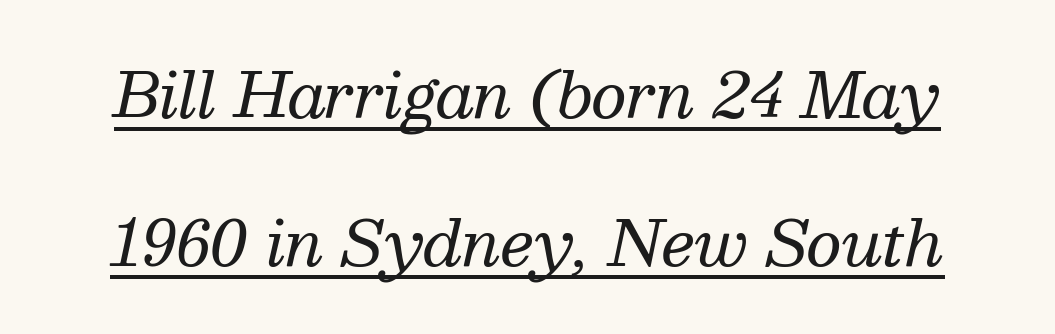
Q: Is the text bold? A: No.
Q: Is the text italic (slanted)? A: Yes, it leans right by about 13 degrees.
Q: Is the typeface a serif or a sans-serif typeface? A: Serif.
Q: Is the text underlined? A: Yes.
Q: Is the spacing between letters normal or unusually wide? A: Normal.
Q: Is the spacing between lines tight, normal or loose? A: Loose.
Q: Width (condensed, normal, or wide)? A: Normal.
Q: Stroke contrast? A: Medium.
Q: x-height? A: Medium.
Q: Monospaced? A: No.
